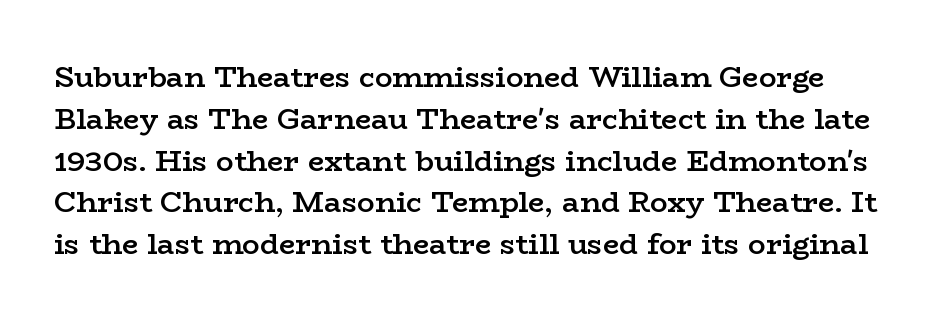
Q: Is the text bold? A: Semi-bold.
Q: Is the text italic (slanted)? A: No, it is upright.
Q: Is the typeface a serif or a sans-serif typeface? A: Serif.
Q: Is the text underlined? A: No.
Q: Is the spacing between letters normal or unusually wide? A: Normal.
Q: Is the spacing between lines tight, normal or loose? A: Normal.
Q: Width (condensed, normal, or wide)? A: Wide.
Q: Stroke contrast? A: Low.
Q: x-height? A: Medium.
Q: Monospaced? A: No.
